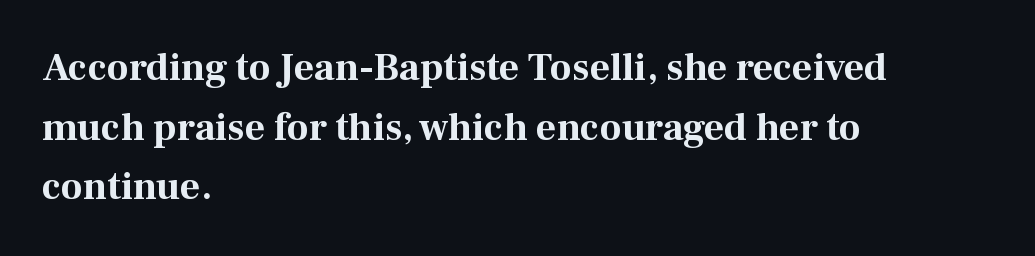
{"serif": "yes", "italic": "no", "bold": "yes", "weight": "bold", "width": "normal", "stroke_contrast": "medium", "x_height": "medium", "monospaced": "no", "underline": "no", "align": "left", "line_spacing": "normal", "line_spacing_ratio": 1.53, "letter_spacing": "normal", "letter_spacing_em": 0.0, "glyph_px": 39}
